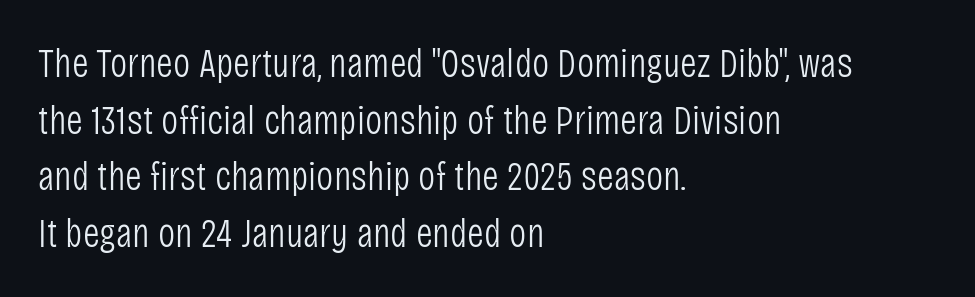
Posture: straight, roman, zero tilt. Proportional: the letters do not fall into vertical columns. The rendering keeps characters at their native spacing. Does the copy run flush right? No — it runs flush left. Stroke terminals: plain, sans-serif. Weight class: somewhere from thin through regular.
